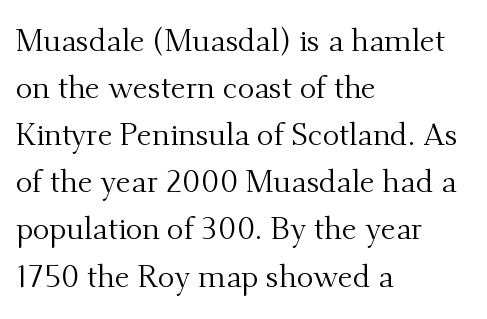
This rendering features lettering with no underline. Alignment: flush left. When letters stand straight like this, we call the style roman or upright. These lines are composed in type with serifs. Character widths vary here, with narrow letters taking less room than wide ones.
